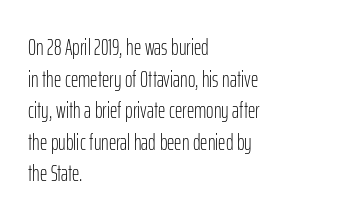
The image shows 23 px text type, upright; set left-aligned, normal line spacing (1.37x), normal letter spacing, not underlined.
